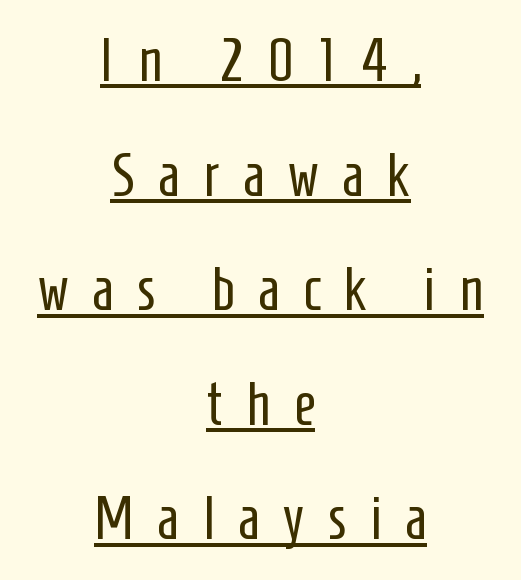
The image shows 60 px regular-weight, condensed sans-serif type, upright; set centered, loose line spacing (1.91x), unusually wide letter spacing (+0.39 em), underlined; low stroke contrast and a medium x-height.
